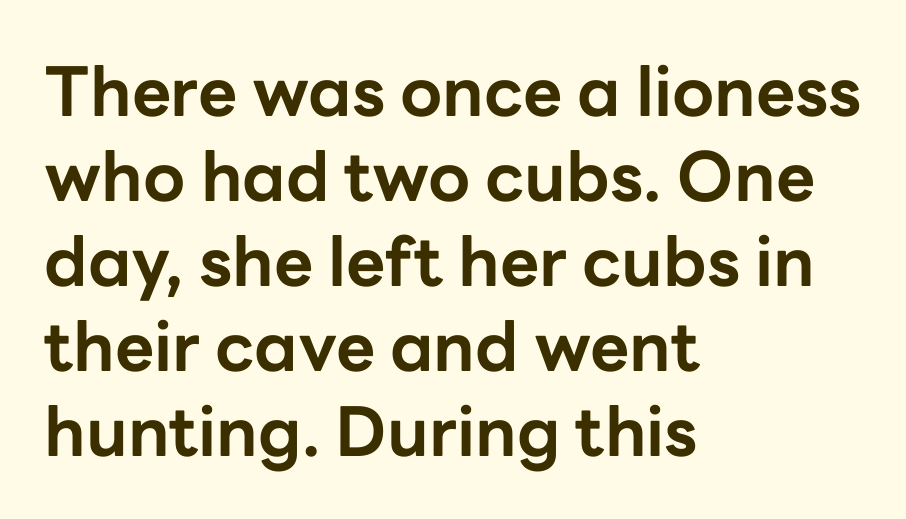
The image shows 68 px bold sans-serif type, upright; set left-aligned, normal line spacing (1.25x), normal letter spacing, not underlined; low stroke contrast and a medium x-height.
